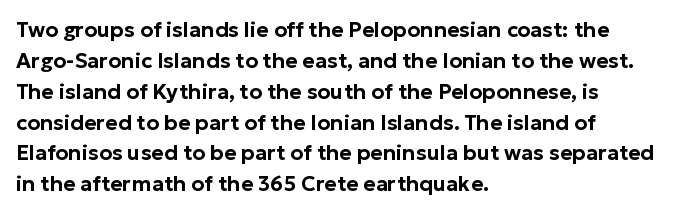
{"italic": "no", "underline": "no", "align": "left", "line_spacing": "normal", "line_spacing_ratio": 1.47, "letter_spacing": "normal", "letter_spacing_em": 0.0, "glyph_px": 21}
